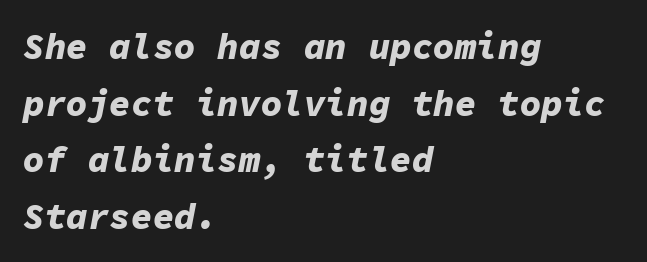
Q: Is the text bold? A: Yes.
Q: Is the text italic (slanted)? A: Yes, it leans right by about 11 degrees.
Q: Is the text underlined? A: No.
Q: How is the paragraph aligned? A: Left-aligned.
Q: Is the spacing between letters normal or unusually wide? A: Normal.
Q: Is the spacing between lines tight, normal or loose? A: Normal.
Q: Width (condensed, normal, or wide)? A: Normal.
Q: Stroke contrast? A: Low.
Q: x-height? A: Medium.
Q: Monospaced? A: Yes.
